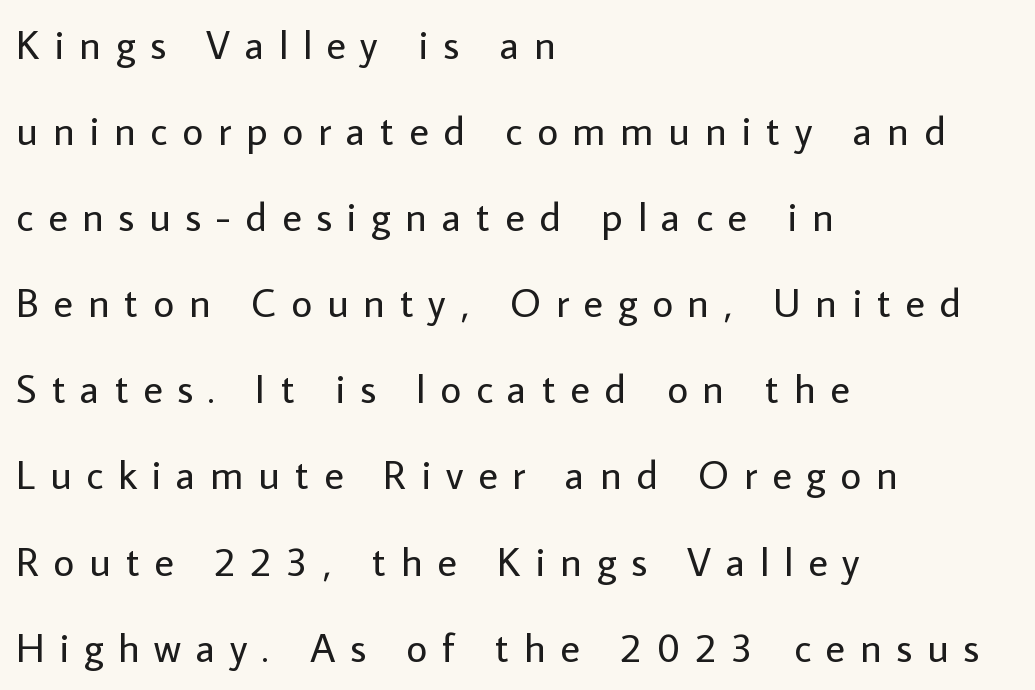
Q: Is the text bold? A: No.
Q: Is the text italic (slanted)? A: No, it is upright.
Q: Is the typeface a serif or a sans-serif typeface? A: Sans-serif.
Q: Is the text underlined? A: No.
Q: How is the paragraph aligned? A: Left-aligned.
Q: Is the spacing between letters normal or unusually wide? A: Unusually wide.
Q: Is the spacing between lines tight, normal or loose? A: Loose.
Q: Width (condensed, normal, or wide)? A: Normal.
Q: Stroke contrast? A: Low.
Q: x-height? A: Medium.
Q: Monospaced? A: No.
